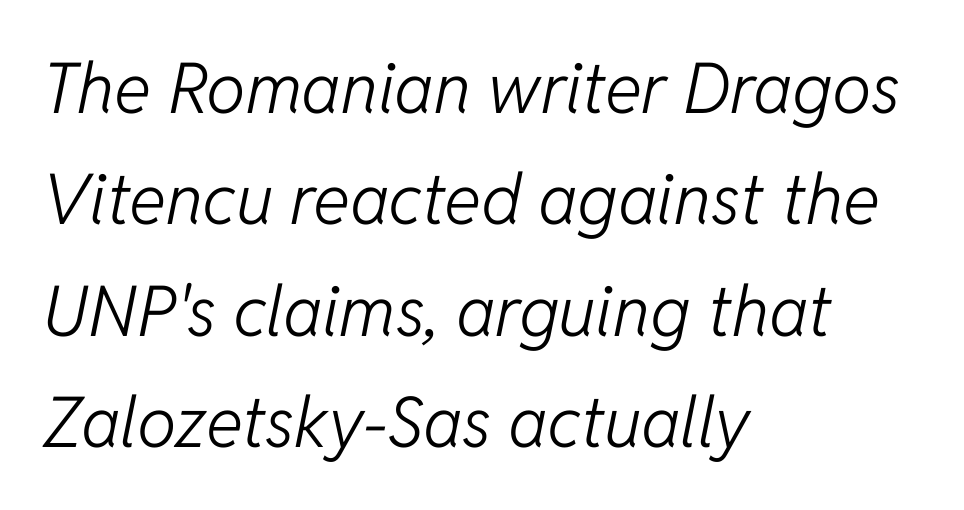
The image shows 70 px light type, italic (leaning right); set left-aligned, normal line spacing (1.59x), normal letter spacing, not underlined; low stroke contrast and a medium x-height.
